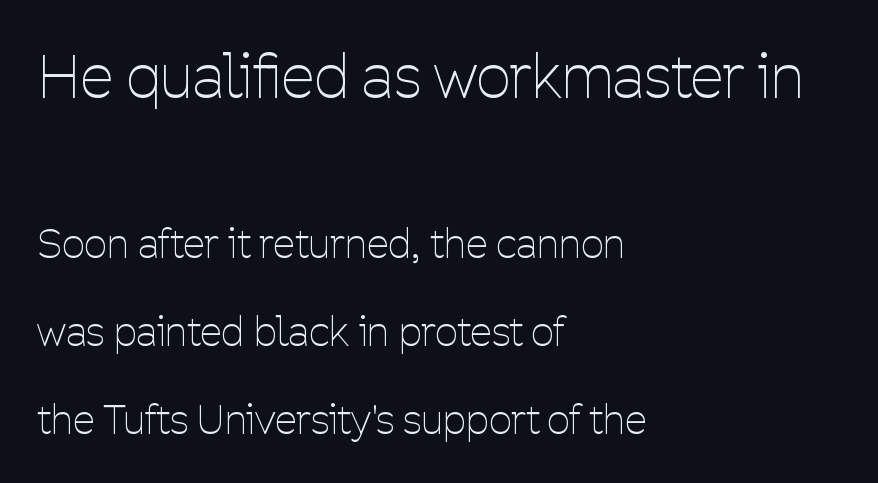
Q: Is the text bold? A: No.
Q: Is the text italic (slanted)? A: No, it is upright.
Q: Is the typeface a serif or a sans-serif typeface? A: Sans-serif.
Q: Is the text underlined? A: No.
Q: How is the paragraph aligned? A: Left-aligned.
Q: Is the spacing between letters normal or unusually wide? A: Normal.
Q: Is the spacing between lines tight, normal or loose? A: Loose.
Q: Which block of text is set in a larger size, the first (top) or the second (bottom)? A: The first (top) one.
Q: Width (condensed, normal, or wide)? A: Condensed.
Q: Stroke contrast? A: Low.
Q: x-height? A: Medium.
Q: Monospaced? A: No.
